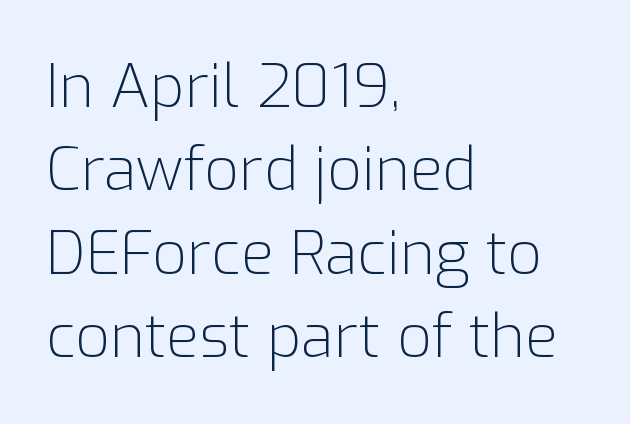
{"serif": "no", "italic": "no", "bold": "no", "weight": "light", "width": "normal", "stroke_contrast": "low", "x_height": "medium", "monospaced": "no", "underline": "no", "align": "left", "line_spacing": "normal", "line_spacing_ratio": 1.39, "letter_spacing": "normal", "letter_spacing_em": 0.0, "glyph_px": 60}
